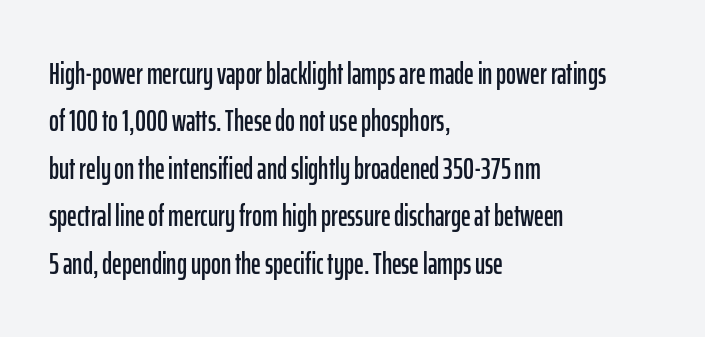
{"serif": "no", "italic": "no", "width": "condensed", "stroke_contrast": "low", "x_height": "medium", "monospaced": "no", "underline": "no", "align": "left", "line_spacing": "normal", "line_spacing_ratio": 1.58, "letter_spacing": "normal", "letter_spacing_em": 0.0, "glyph_px": 30}
